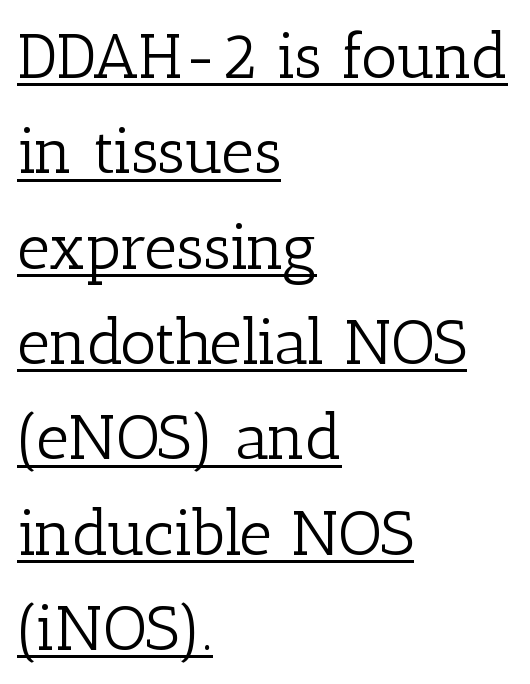
The font's upright variant was chosen for this text. Default kerning and tracking; the words read as compact shapes. Serif or sans? Serif — the stroke terminals have little feet. Every row of glyphs begins at an identical x-position on the left. Proportional: the letters do not fall into vertical columns.
